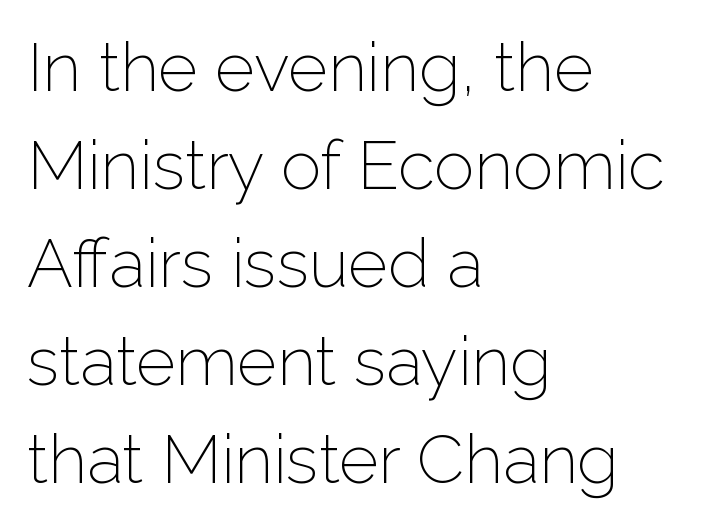
The image shows 68 px light sans-serif type, upright; set left-aligned, normal line spacing (1.44x), normal letter spacing, not underlined; low stroke contrast and a medium x-height.
